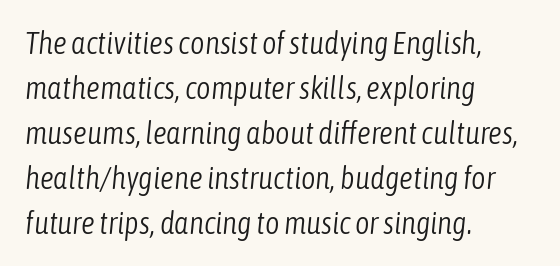
{"italic": "yes", "lean": "right", "slant_degrees": 6, "bold": "no", "weight": "light", "width": "condensed", "stroke_contrast": "low", "x_height": "medium", "monospaced": "no", "underline": "no", "align": "left", "line_spacing": "normal", "line_spacing_ratio": 1.45, "letter_spacing": "normal", "letter_spacing_em": 0.0, "glyph_px": 31}
